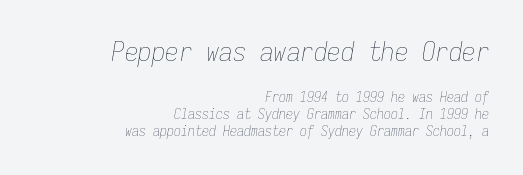
Q: Is the text bold? A: No.
Q: Is the text italic (slanted)? A: Yes, it leans right by about 9 degrees.
Q: Is the text underlined? A: No.
Q: How is the paragraph aligned? A: Right-aligned.
Q: Is the spacing between letters normal or unusually wide? A: Normal.
Q: Which block of text is set in a larger size, the first (top) or the second (bottom)? A: The first (top) one.
